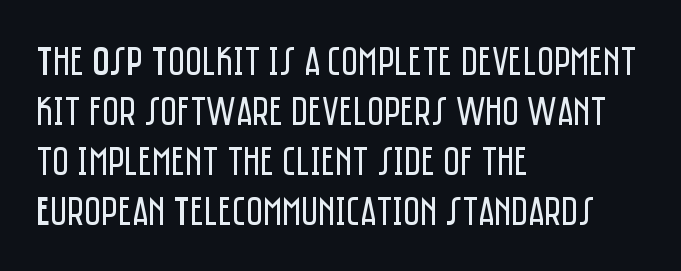
Q: Is the text bold? A: No.
Q: Is the text italic (slanted)? A: No, it is upright.
Q: Is the typeface a serif or a sans-serif typeface? A: Sans-serif.
Q: Is the text underlined? A: No.
Q: How is the paragraph aligned? A: Left-aligned.
Q: Is the spacing between letters normal or unusually wide? A: Normal.
Q: Width (condensed, normal, or wide)? A: Condensed.
Q: Stroke contrast? A: Low.
Q: x-height? A: Large.
Q: Monospaced? A: No.
